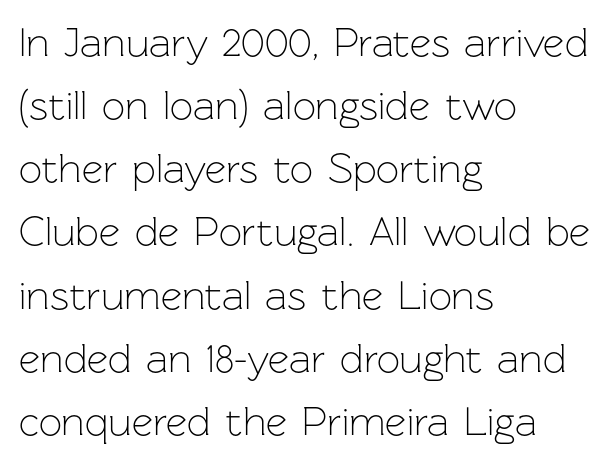
Nobody touched the tracking dial on this one. You could not count columns in this text — the font is proportionally spaced. The letters stand upright; this is a roman face. These lines are composed in type without serifs. The lines in this sample share a left origin and differ only in where they stop. One glance says typical: line gaps are just what's usual.
